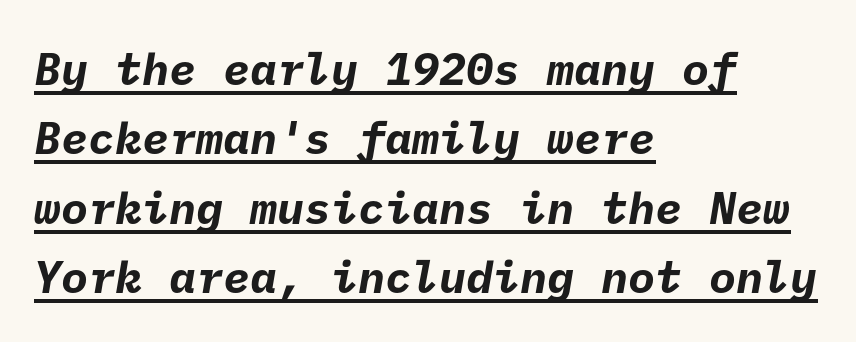
{"serif": "no", "bold": "yes", "weight": "bold", "width": "normal", "stroke_contrast": "low", "x_height": "medium", "underline": "yes", "align": "left", "line_spacing": "normal", "line_spacing_ratio": 1.54, "letter_spacing": "normal", "letter_spacing_em": 0.0, "glyph_px": 45}
